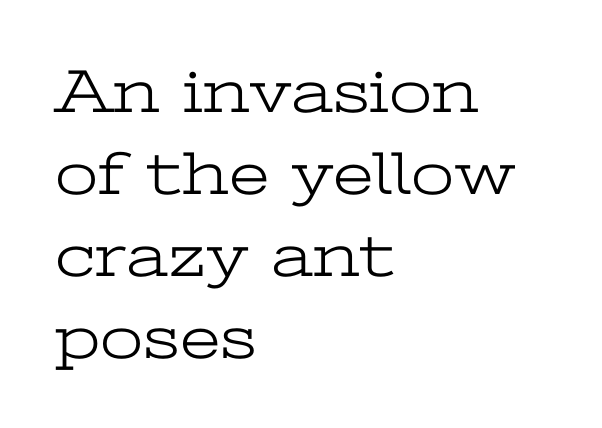
Q: Is the text bold? A: No.
Q: Is the text italic (slanted)? A: No, it is upright.
Q: Is the typeface a serif or a sans-serif typeface? A: Serif.
Q: Is the text underlined? A: No.
Q: How is the paragraph aligned? A: Left-aligned.
Q: Is the spacing between letters normal or unusually wide? A: Normal.
Q: Is the spacing between lines tight, normal or loose? A: Normal.
Q: Width (condensed, normal, or wide)? A: Wide.
Q: Stroke contrast? A: Low.
Q: x-height? A: Medium.
Q: Monospaced? A: No.
